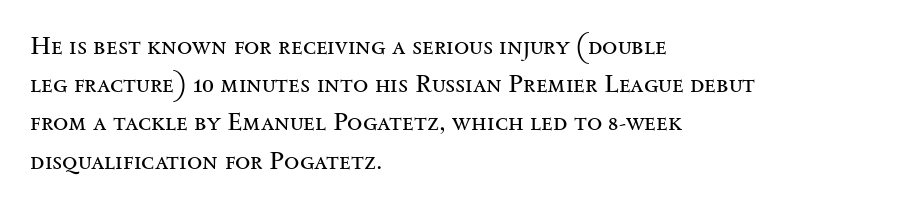
{"italic": "no", "bold": "no", "underline": "no", "align": "left", "line_spacing": "normal", "line_spacing_ratio": 1.53, "letter_spacing": "normal", "letter_spacing_em": 0.0, "glyph_px": 25}
